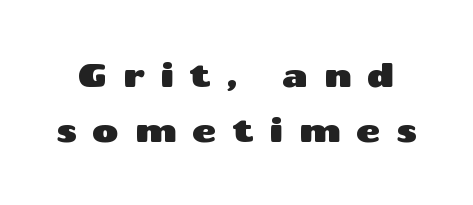
The image shows 33 px wide sans-serif type, upright; set normal line spacing (1.68x), unusually wide letter spacing (+0.46 em), not underlined; medium stroke contrast and a medium x-height.
